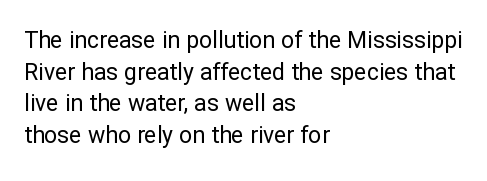
{"italic": "no", "bold": "no", "underline": "no", "align": "left", "line_spacing": "normal", "line_spacing_ratio": 1.38, "letter_spacing": "normal", "letter_spacing_em": 0.0, "glyph_px": 23}
